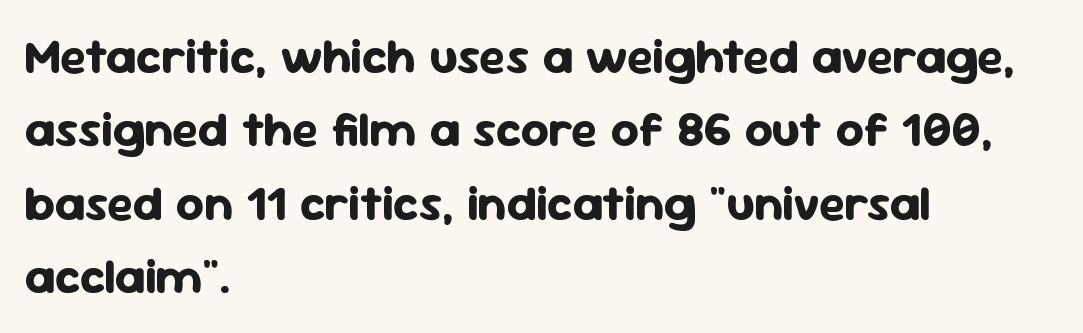
Q: Is the text bold? A: Yes.
Q: Is the text italic (slanted)? A: No, it is upright.
Q: Is the typeface a serif or a sans-serif typeface? A: Sans-serif.
Q: Is the text underlined? A: No.
Q: How is the paragraph aligned? A: Left-aligned.
Q: Is the spacing between letters normal or unusually wide? A: Normal.
Q: Is the spacing between lines tight, normal or loose? A: Normal.
Q: Width (condensed, normal, or wide)? A: Normal.
Q: Stroke contrast? A: Low.
Q: x-height? A: Medium.
Q: Monospaced? A: No.
